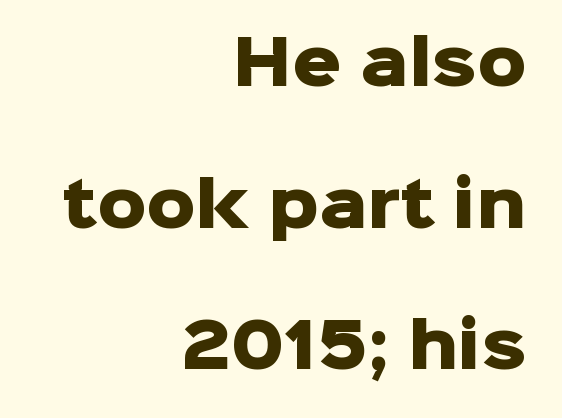
{"serif": "no", "italic": "no", "bold": "yes", "weight": "heavy", "width": "normal", "stroke_contrast": "low", "x_height": "medium", "monospaced": "no", "underline": "no", "align": "right", "line_spacing": "loose", "line_spacing_ratio": 2.32, "letter_spacing": "normal", "letter_spacing_em": 0.0, "glyph_px": 61}
